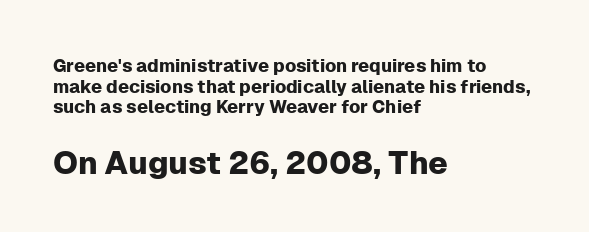
Q: Is the text italic (slanted)? A: No, it is upright.
Q: Is the typeface a serif or a sans-serif typeface? A: Sans-serif.
Q: Is the text underlined? A: No.
Q: How is the paragraph aligned? A: Left-aligned.
Q: Is the spacing between letters normal or unusually wide? A: Normal.
Q: Is the spacing between lines tight, normal or loose? A: Tight.
Q: Which block of text is set in a larger size, the first (top) or the second (bottom)? A: The second (bottom) one.
Q: Width (condensed, normal, or wide)? A: Normal.
Q: Stroke contrast? A: Low.
Q: x-height? A: Medium.
Q: Monospaced? A: No.
